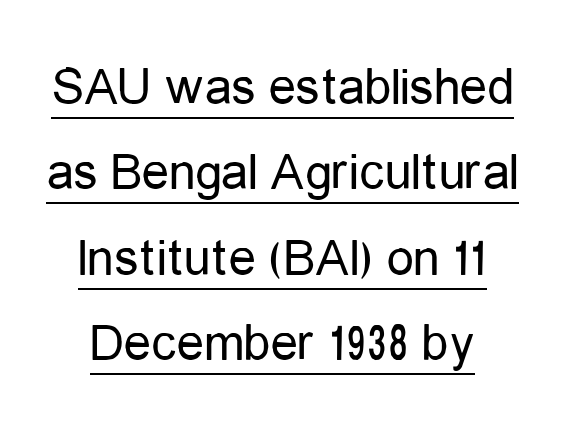
Q: Is the text bold? A: No.
Q: Is the text italic (slanted)? A: No, it is upright.
Q: Is the typeface a serif or a sans-serif typeface? A: Sans-serif.
Q: Is the text underlined? A: Yes.
Q: Is the spacing between letters normal or unusually wide? A: Normal.
Q: Is the spacing between lines tight, normal or loose? A: Normal.
Q: Width (condensed, normal, or wide)? A: Condensed.
Q: Stroke contrast? A: Low.
Q: x-height? A: Medium.
Q: Monospaced? A: No.
